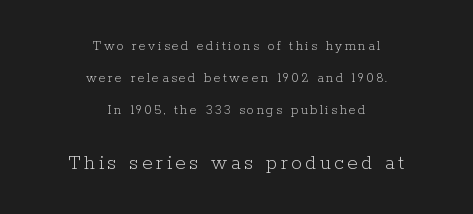
{"italic": "no", "bold": "no", "underline": "no", "align": "center", "line_spacing": "loose", "line_spacing_ratio": 2.29, "larger_block": "second", "size_ratio": 1.5, "glyph_px": 21}
